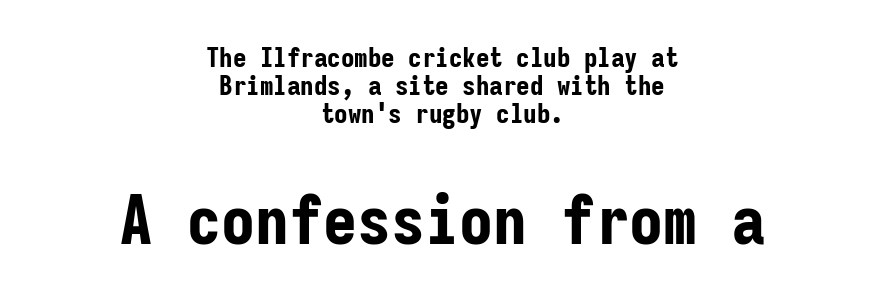
{"serif": "no", "italic": "no", "bold": "yes", "weight": "bold", "width": "condensed", "stroke_contrast": "low", "x_height": "medium", "monospaced": "yes", "underline": "no", "align": "center", "line_spacing": "tight", "line_spacing_ratio": 1.03, "letter_spacing": "normal", "letter_spacing_em": 0.0, "larger_block": "second", "size_ratio": 2.52, "glyph_px": 68}
